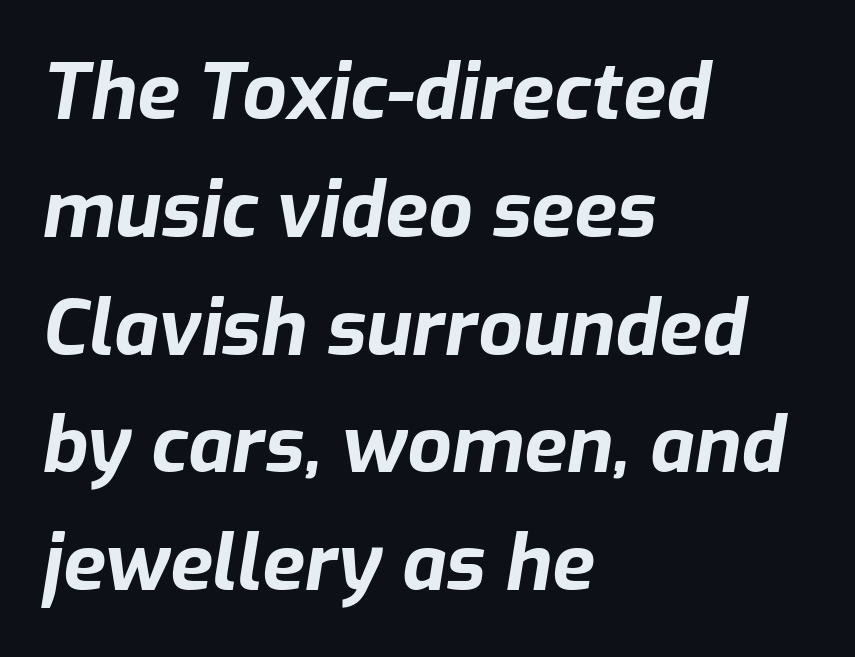
The gaps between neighbouring characters are ordinary and unremarkable. Descenders are the only things crossing below the line. A dark, heavy texture on the line: the type is bold. Notice how the stems are inclined rather than vertical — that's the hallmark of italics. Compared with a centered layout, this one pins lines to the left instead.
